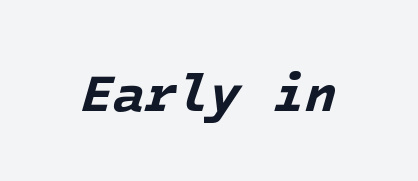
{"italic": "yes", "lean": "right", "slant_degrees": 16, "bold": "yes", "weight": "bold", "width": "normal", "stroke_contrast": "low", "x_height": "medium", "underline": "no", "letter_spacing": "normal", "letter_spacing_em": 0.0, "glyph_px": 52}
